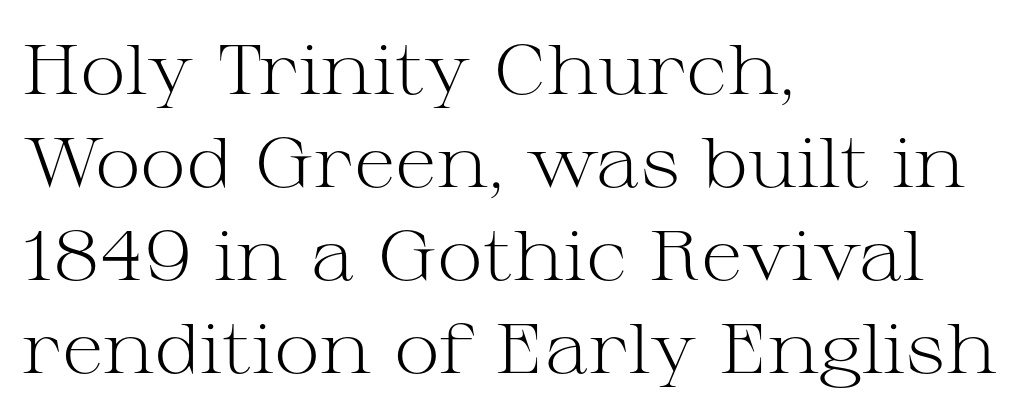
{"serif": "yes", "italic": "no", "bold": "no", "weight": "light", "width": "wide", "stroke_contrast": "medium", "x_height": "medium", "monospaced": "no", "underline": "no", "align": "left", "line_spacing": "normal", "line_spacing_ratio": 1.33, "letter_spacing": "normal", "letter_spacing_em": 0.0, "glyph_px": 70}
